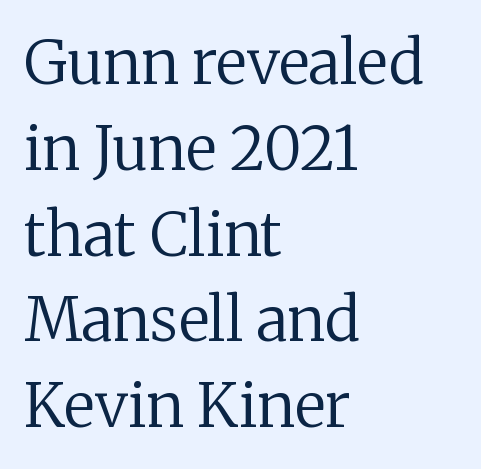
The leading is moderate, giving the passage an even texture. Default kerning and tracking; the words read as compact shapes. The letters advance in unequal steps, a hallmark of proportional type. This is serif lettering, the kind often seen in printed books.
